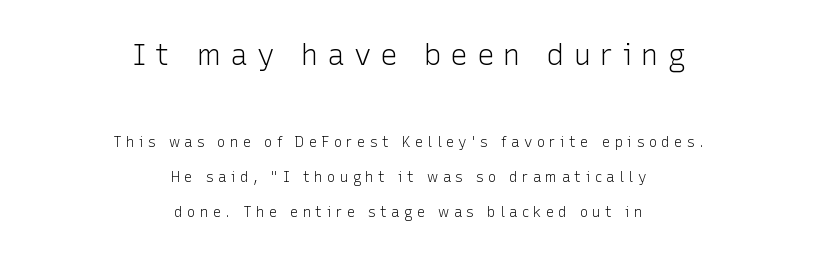
The strip under each line holds only bare page. Is this a fixed-width face? No — the glyphs have proportional, varying widths. The font is comparable to plain body text, perhaps lighter. The lines are quadded center. Character size in the leading block exceeds that of the trailing block. Regarding serifs, this sample does without them.
